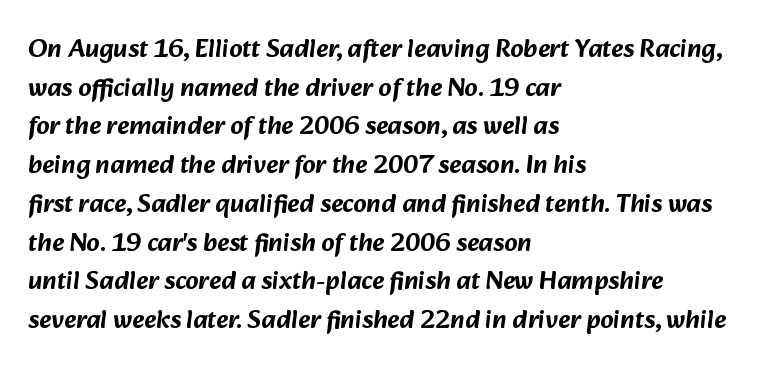
Q: Is the text underlined? A: No.
Q: How is the paragraph aligned? A: Left-aligned.
Q: Is the spacing between letters normal or unusually wide? A: Normal.
Q: Is the spacing between lines tight, normal or loose? A: Normal.
